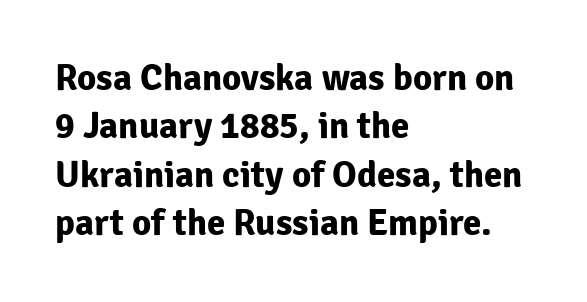
Q: Is the text bold? A: Yes.
Q: Is the text italic (slanted)? A: No, it is upright.
Q: Is the typeface a serif or a sans-serif typeface? A: Sans-serif.
Q: Is the text underlined? A: No.
Q: How is the paragraph aligned? A: Left-aligned.
Q: Is the spacing between letters normal or unusually wide? A: Normal.
Q: Is the spacing between lines tight, normal or loose? A: Normal.
Q: Width (condensed, normal, or wide)? A: Normal.
Q: Stroke contrast? A: Low.
Q: x-height? A: Medium.
Q: Monospaced? A: No.
